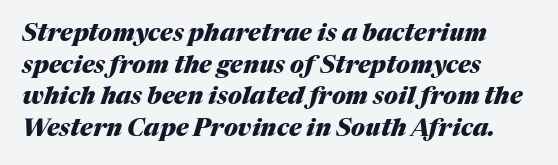
Q: Is the text bold? A: Yes.
Q: Is the text italic (slanted)? A: Yes, it leans right by about 17 degrees.
Q: Is the text underlined? A: No.
Q: How is the paragraph aligned? A: Left-aligned.
Q: Is the spacing between letters normal or unusually wide? A: Normal.
Q: Is the spacing between lines tight, normal or loose? A: Normal.
